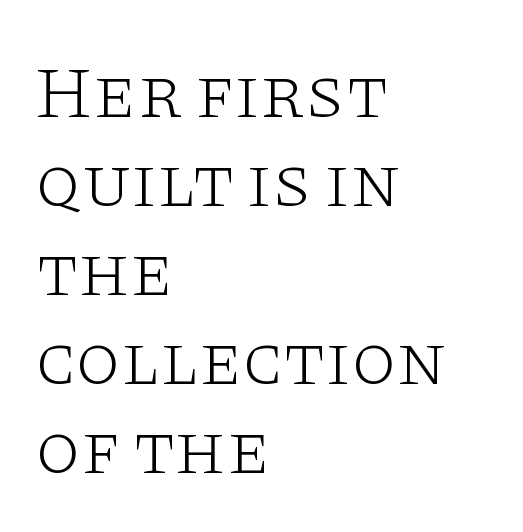
{"serif": "yes", "italic": "no", "bold": "no", "weight": "light", "width": "wide", "stroke_contrast": "low", "x_height": "large", "monospaced": "no", "underline": "no", "align": "left", "line_spacing_ratio": 1.22, "letter_spacing": "normal", "letter_spacing_em": 0.0, "glyph_px": 73}
